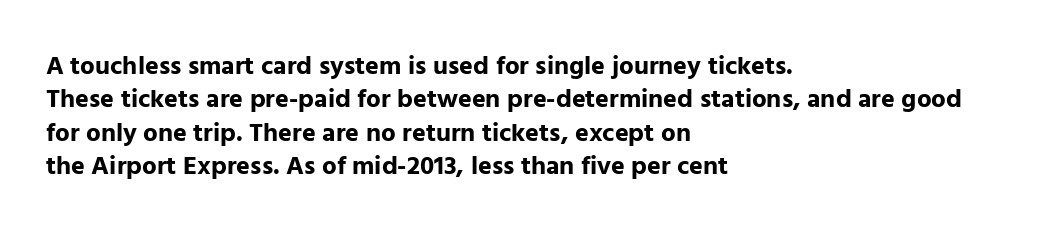
Q: Is the text bold? A: Yes.
Q: Is the text italic (slanted)? A: No, it is upright.
Q: Is the text underlined? A: No.
Q: How is the paragraph aligned? A: Left-aligned.
Q: Is the spacing between letters normal or unusually wide? A: Normal.
Q: Is the spacing between lines tight, normal or loose? A: Normal.
